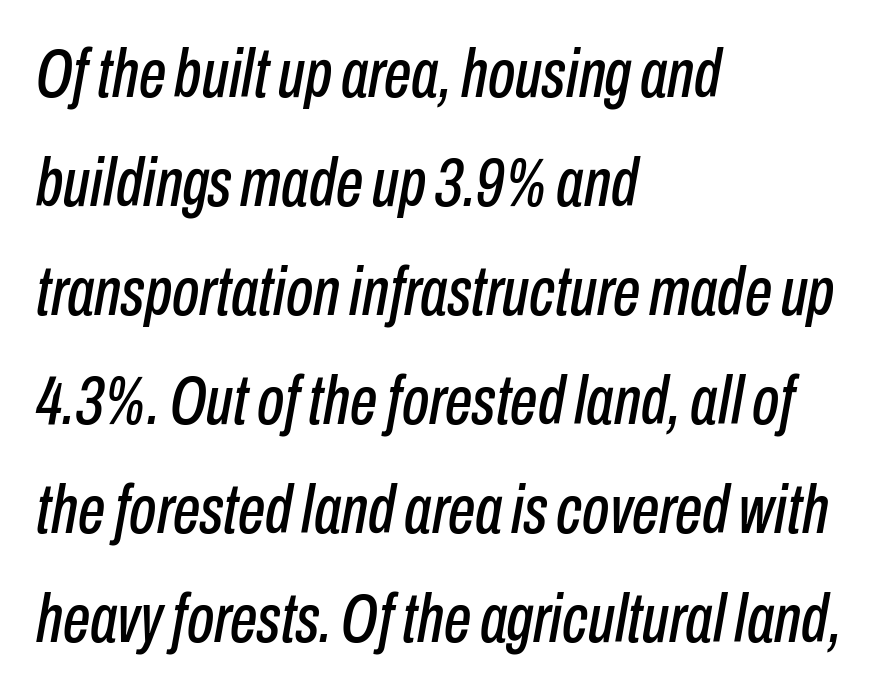
Q: Is the text italic (slanted)? A: Yes, it leans right by about 10 degrees.
Q: Is the text underlined? A: No.
Q: How is the paragraph aligned? A: Left-aligned.
Q: Is the spacing between letters normal or unusually wide? A: Normal.
Q: Is the spacing between lines tight, normal or loose? A: Normal.
Q: Width (condensed, normal, or wide)? A: Condensed.
Q: Stroke contrast? A: Low.
Q: x-height? A: Medium.
Q: Monospaced? A: No.
